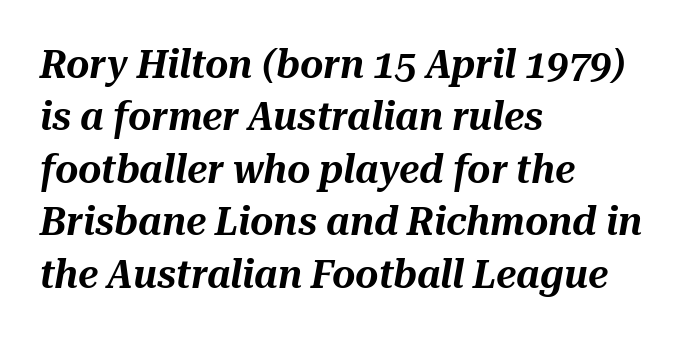
Is there much room between lines? A standard amount, neither cramped nor airy. Anything drawn beneath the words? Only blank space. Words appear dense and cohesive because spacing is normal. The face used here has a pronounced slope to its letters.
